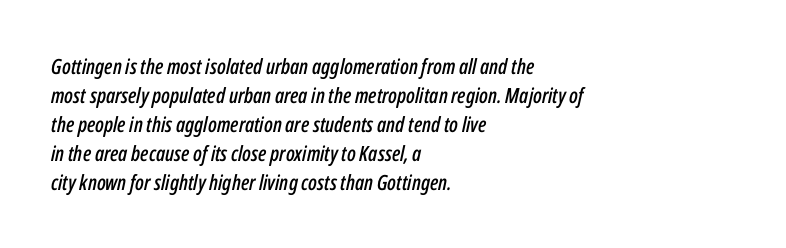
Q: Is the text italic (slanted)? A: Yes, it leans right by about 12 degrees.
Q: Is the text underlined? A: No.
Q: How is the paragraph aligned? A: Left-aligned.
Q: Is the spacing between letters normal or unusually wide? A: Normal.
Q: Is the spacing between lines tight, normal or loose? A: Normal.
